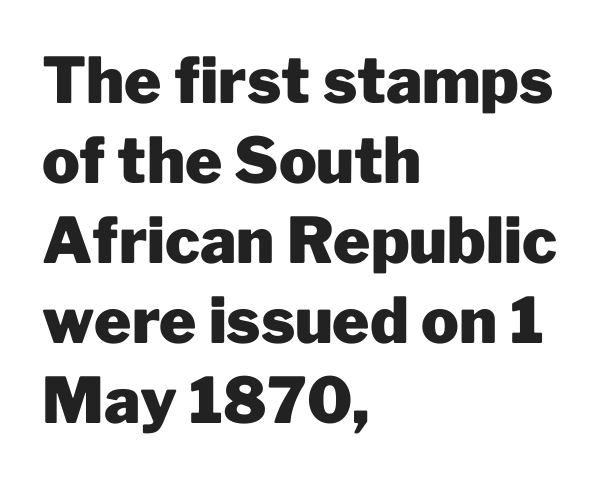
{"serif": "no", "italic": "no", "bold": "yes", "weight": "heavy", "width": "normal", "stroke_contrast": "low", "x_height": "medium", "monospaced": "no", "underline": "no", "align": "left", "line_spacing": "normal", "line_spacing_ratio": 1.27, "letter_spacing": "normal", "letter_spacing_em": 0.0, "glyph_px": 63}
